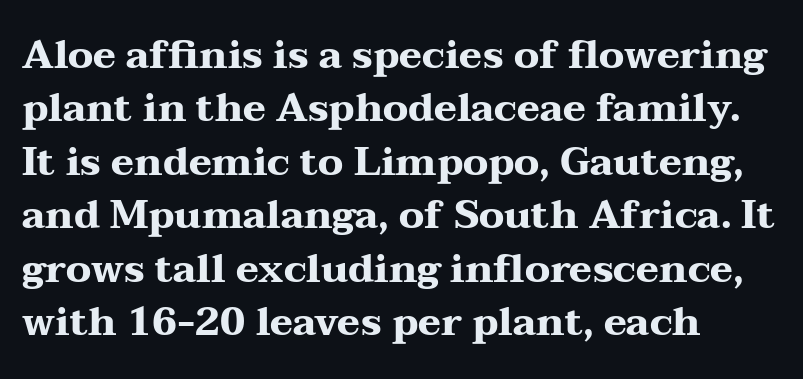
Italic: no, the glyphs are upright roman. Does the copy run flush right? No — it runs flush left. Tracking value appears to be zero — textbook default spacing. Bare-footed words on every line. This sample keeps an unexceptional amount of space between lines.
